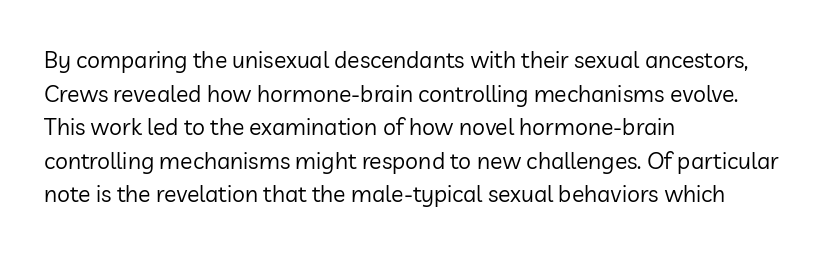
What stands out about the letter spacing? Nothing — it is the standard amount. Type without underlining. You can tell it's not italic because the verticals are truly vertical. Is there much room between lines? A standard amount, neither cramped nor airy.
